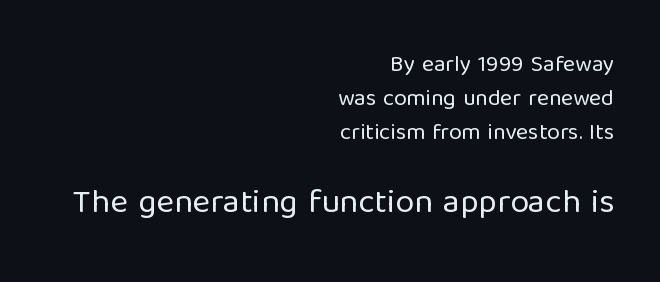
Q: Is the text bold? A: No.
Q: Is the text italic (slanted)? A: No, it is upright.
Q: Is the typeface a serif or a sans-serif typeface? A: Sans-serif.
Q: Is the text underlined? A: No.
Q: How is the paragraph aligned? A: Right-aligned.
Q: Is the spacing between letters normal or unusually wide? A: Normal.
Q: Is the spacing between lines tight, normal or loose? A: Normal.
Q: Which block of text is set in a larger size, the first (top) or the second (bottom)? A: The second (bottom) one.
Q: Width (condensed, normal, or wide)? A: Normal.
Q: Stroke contrast? A: Low.
Q: x-height? A: Medium.
Q: Monospaced? A: No.
